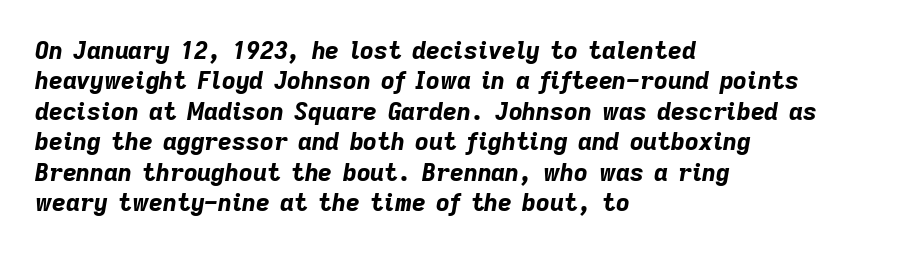
The image shows 24 px bold type, italic (leaning right); set left-aligned, normal line spacing (1.27x), normal letter spacing, not underlined.
